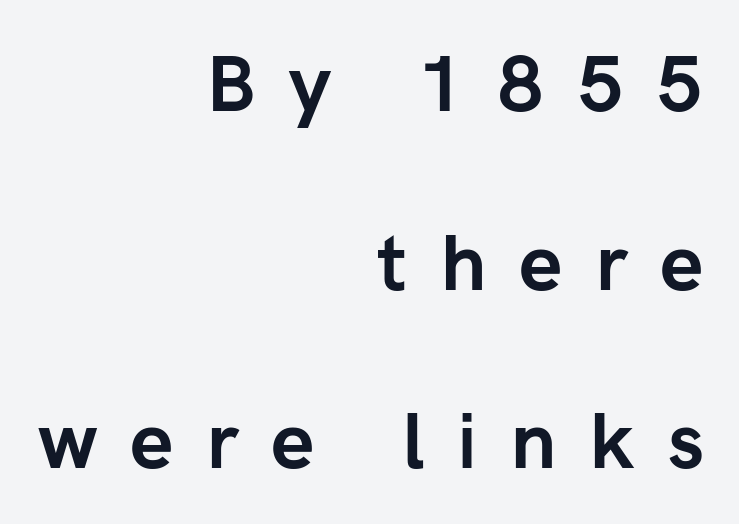
Decoration check: the copy has no underline. Quick note: interline space is abundant. How heavy is the stroke? Heavy — this is a bold. The gaps between neighbouring characters are conspicuously large.
